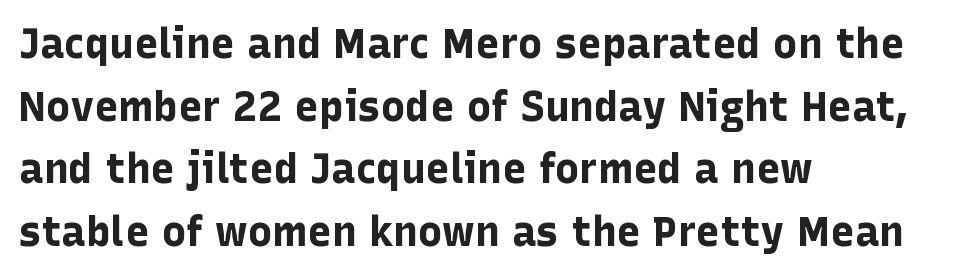
Character widths vary here, with narrow letters taking less room than wide ones. Ordinary non-slanted type is in use. Words float on clear page, feet unadorned. Visually the block forms a straight wall on the left and a jagged coastline on the right.
